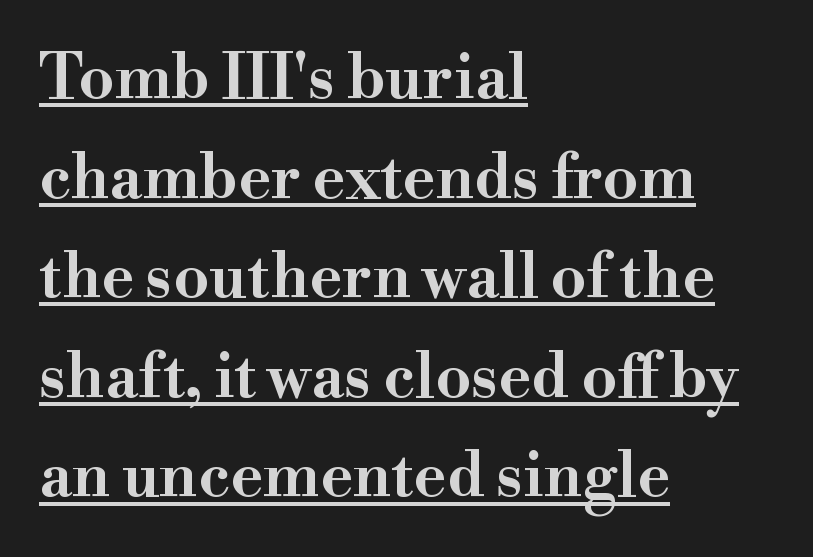
Q: Is the text italic (slanted)? A: No, it is upright.
Q: Is the typeface a serif or a sans-serif typeface? A: Serif.
Q: Is the text underlined? A: Yes.
Q: How is the paragraph aligned? A: Left-aligned.
Q: Is the spacing between letters normal or unusually wide? A: Normal.
Q: Is the spacing between lines tight, normal or loose? A: Normal.
Q: Width (condensed, normal, or wide)? A: Wide.
Q: Stroke contrast? A: High.
Q: x-height? A: Small.
Q: Monospaced? A: No.
